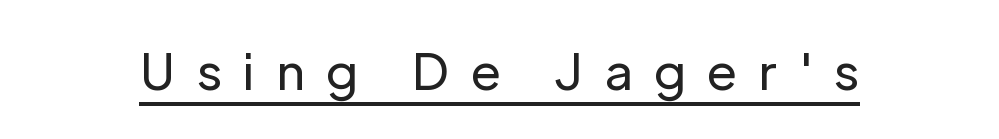
The image shows 49 px regular-weight sans-serif type, upright; set unusually wide letter spacing (+0.43 em), underlined; low stroke contrast and a medium x-height.
